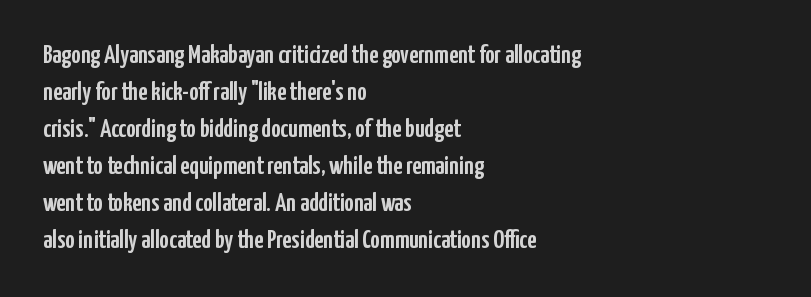
Inter-character spacing is left at the font's built-in metrics. Bare-footed words on every line. Every stem runs plumb, perpendicular to the baseline. Line spacing here is normal. Every row of glyphs begins at an identical x-position on the left.
